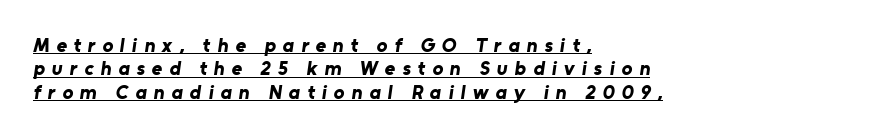
Q: Is the text bold? A: Yes.
Q: Is the text underlined? A: Yes.
Q: How is the paragraph aligned? A: Left-aligned.
Q: Is the spacing between letters normal or unusually wide? A: Unusually wide.
